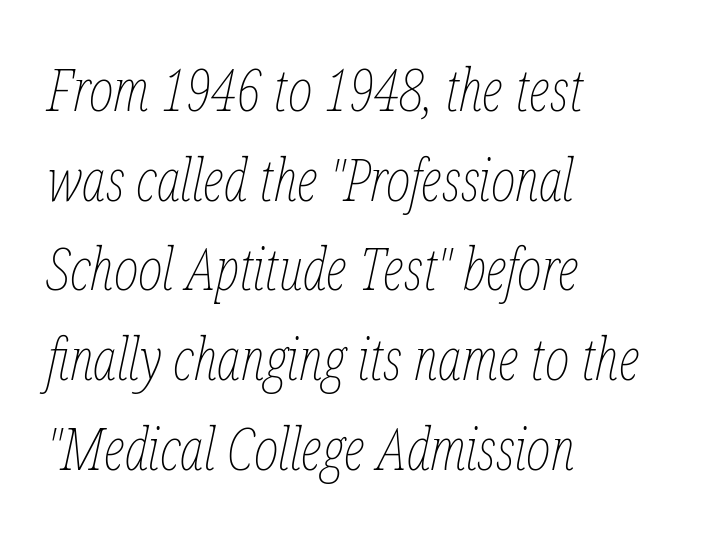
{"italic": "yes", "lean": "right", "slant_degrees": 12, "bold": "no", "weight": "thin", "width": "condensed", "stroke_contrast": "low", "x_height": "medium", "monospaced": "no", "underline": "no", "align": "left", "line_spacing": "normal", "line_spacing_ratio": 1.52, "letter_spacing": "normal", "letter_spacing_em": 0.0, "glyph_px": 59}
